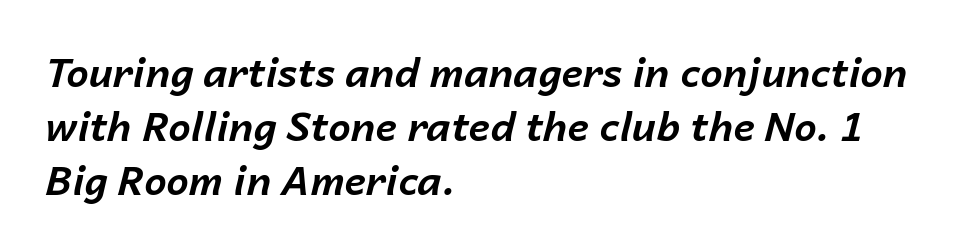
Q: Is the text bold? A: Yes.
Q: Is the text italic (slanted)? A: Yes, it leans right by about 14 degrees.
Q: Is the text underlined? A: No.
Q: How is the paragraph aligned? A: Left-aligned.
Q: Is the spacing between letters normal or unusually wide? A: Normal.
Q: Is the spacing between lines tight, normal or loose? A: Normal.
Q: Width (condensed, normal, or wide)? A: Normal.
Q: Stroke contrast? A: Low.
Q: x-height? A: Medium.
Q: Monospaced? A: No.
